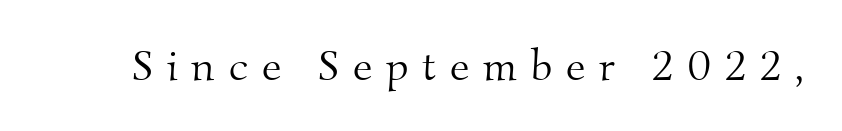
Q: Is the text bold? A: No.
Q: Is the typeface a serif or a sans-serif typeface? A: Serif.
Q: Is the text underlined? A: No.
Q: Is the spacing between letters normal or unusually wide? A: Unusually wide.
Q: Width (condensed, normal, or wide)? A: Normal.
Q: Stroke contrast? A: Medium.
Q: x-height? A: Small.
Q: Monospaced? A: No.
